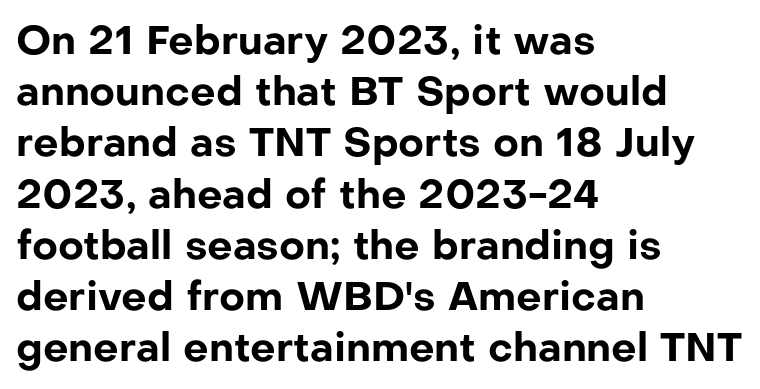
The image shows 40 px bold sans-serif type, upright; set left-aligned, normal line spacing (1.28x), normal letter spacing, not underlined; low stroke contrast and a medium x-height.
